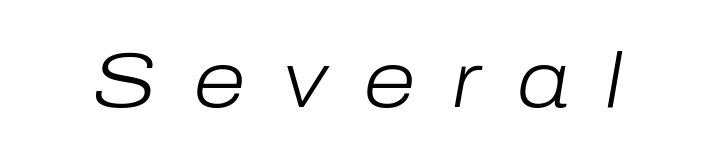
The image shows 77 px light type, italic (leaning right); set unusually wide letter spacing (+0.47 em), not underlined; low stroke contrast and a medium x-height.
